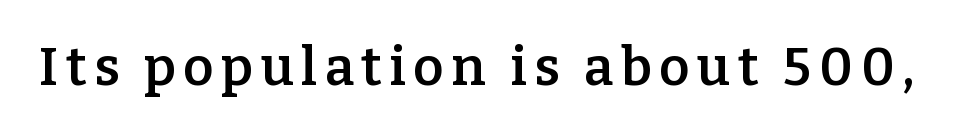
{"serif": "yes", "italic": "no", "bold": "semi", "weight": "semibold", "width": "normal", "stroke_contrast": "low", "x_height": "medium", "monospaced": "no", "underline": "no", "glyph_px": 53}
